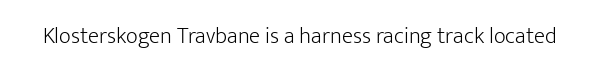
The type is set solid horizontally, with unmodified tracking. Words float on clear page, feet unadorned. A quiet, ordinary-to-light weight characterises the typeface. The type sits square on the baseline with zero lean.
